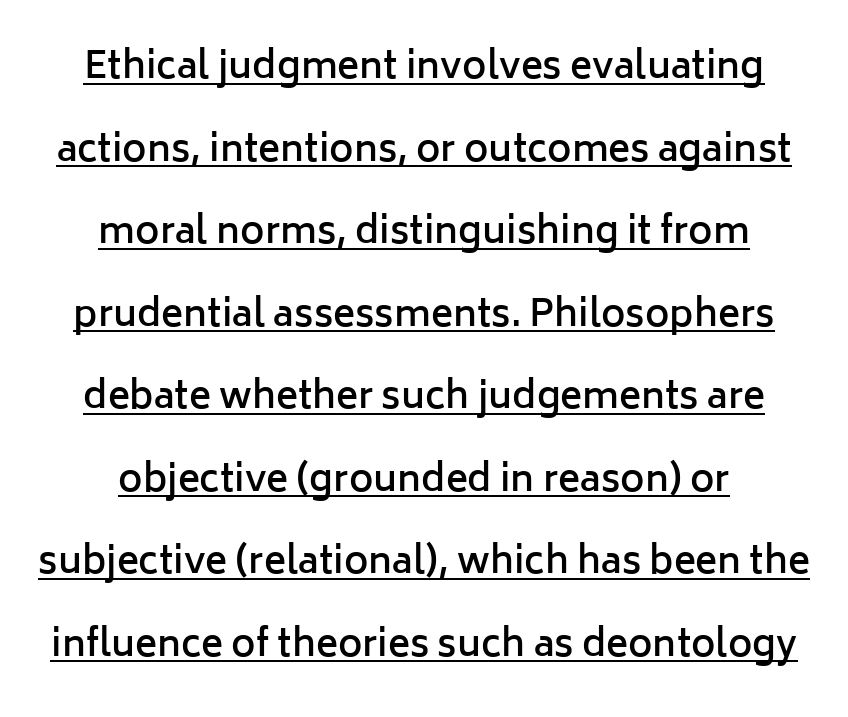
Q: Is the text bold? A: Semi-bold.
Q: Is the text italic (slanted)? A: No, it is upright.
Q: Is the typeface a serif or a sans-serif typeface? A: Sans-serif.
Q: Is the text underlined? A: Yes.
Q: How is the paragraph aligned? A: Centered.
Q: Is the spacing between letters normal or unusually wide? A: Normal.
Q: Is the spacing between lines tight, normal or loose? A: Loose.
Q: Width (condensed, normal, or wide)? A: Normal.
Q: Stroke contrast? A: Low.
Q: x-height? A: Medium.
Q: Monospaced? A: No.
